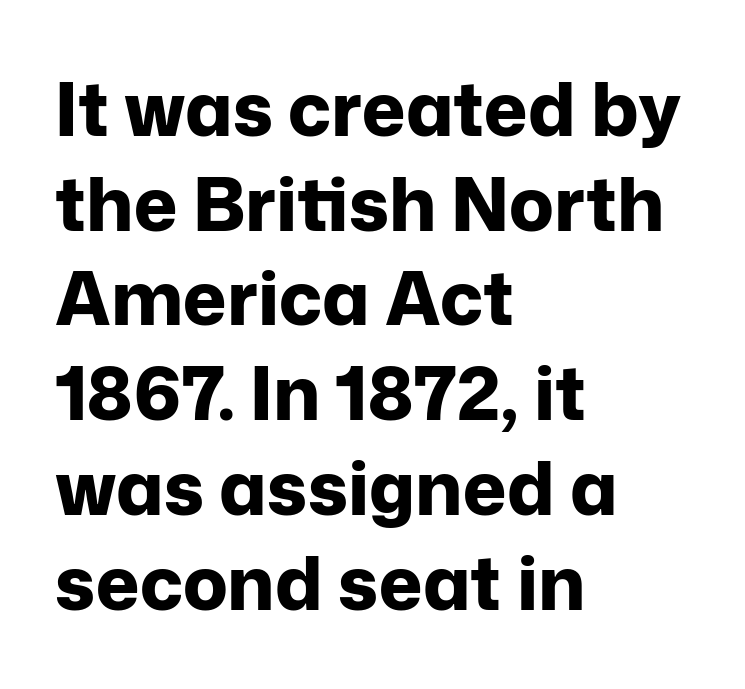
{"serif": "no", "italic": "no", "bold": "yes", "weight": "bold", "width": "normal", "stroke_contrast": "low", "x_height": "medium", "monospaced": "no", "underline": "no", "align": "left", "line_spacing": "normal", "line_spacing_ratio": 1.28, "letter_spacing": "normal", "letter_spacing_em": 0.0, "glyph_px": 74}
